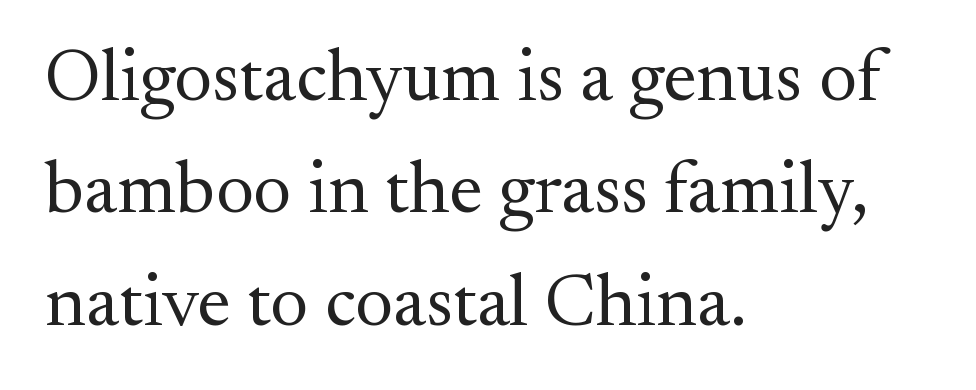
Q: Is the text bold? A: No.
Q: Is the text italic (slanted)? A: No, it is upright.
Q: Is the typeface a serif or a sans-serif typeface? A: Serif.
Q: Is the text underlined? A: No.
Q: How is the paragraph aligned? A: Left-aligned.
Q: Is the spacing between letters normal or unusually wide? A: Normal.
Q: Is the spacing between lines tight, normal or loose? A: Normal.
Q: Width (condensed, normal, or wide)? A: Normal.
Q: Stroke contrast? A: Medium.
Q: x-height? A: Small.
Q: Monospaced? A: No.
